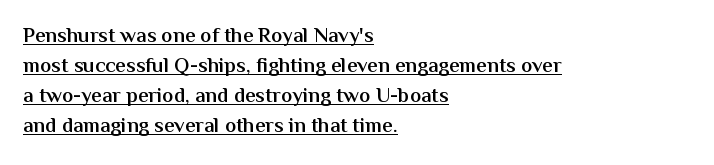
The space between consecutive lines is moderate. Is there an underline? Yes — a line sits under the letters. The compositor pushed each line to the left boundary. When letters stand straight like this, we call the style roman or upright. This is the in-between weight designers call semibold or demi.
